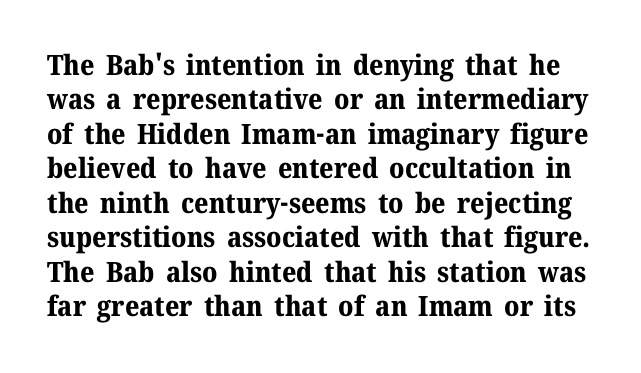
There is no visible air inserted between adjacent glyphs. These lines carry a lot of weight — the face is fully bold. The rendering shows small feet on the letterforms — a serif design. These lines were composed using upright roman letters.
